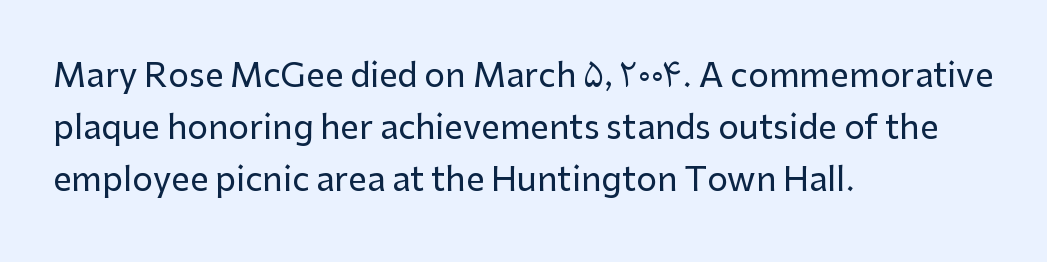
Q: Is the text italic (slanted)? A: No, it is upright.
Q: Is the typeface a serif or a sans-serif typeface? A: Sans-serif.
Q: Is the text underlined? A: No.
Q: How is the paragraph aligned? A: Left-aligned.
Q: Is the spacing between letters normal or unusually wide? A: Normal.
Q: Is the spacing between lines tight, normal or loose? A: Normal.
Q: Width (condensed, normal, or wide)? A: Normal.
Q: Stroke contrast? A: Low.
Q: x-height? A: Medium.
Q: Monospaced? A: No.
